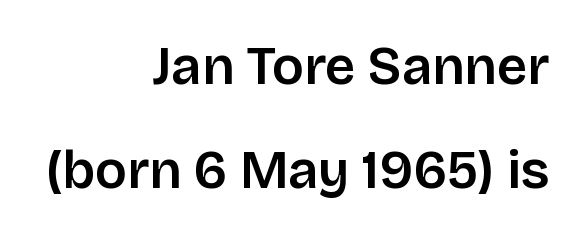
The image shows 53 px sans-serif type, upright; set right-aligned, loose line spacing (1.97x), normal letter spacing, not underlined; low stroke contrast and a large x-height.
